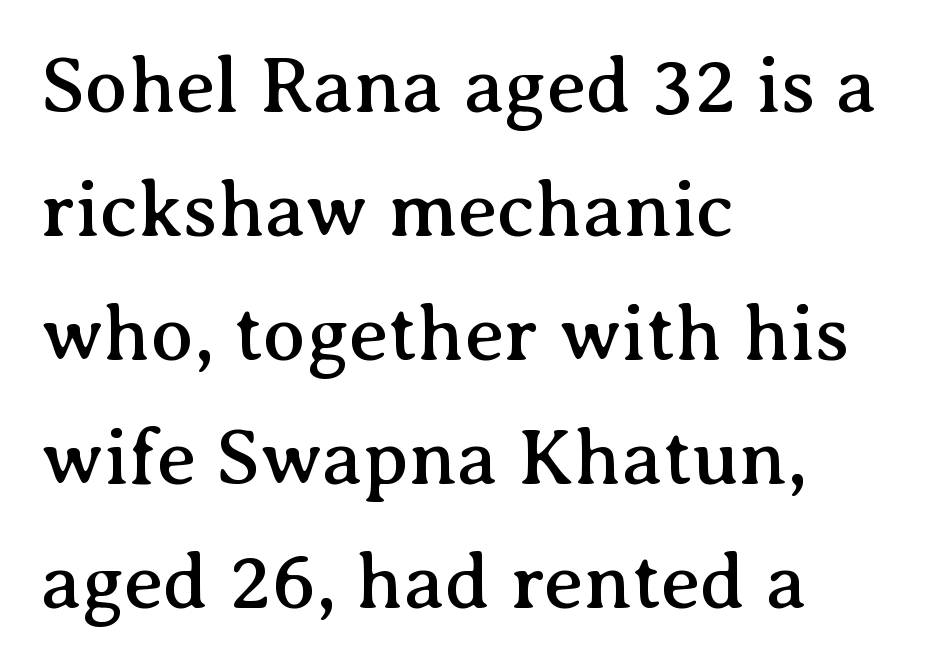
{"serif": "yes", "italic": "no", "width": "normal", "stroke_contrast": "medium", "x_height": "medium", "monospaced": "no", "underline": "no", "align": "left", "line_spacing": "normal", "line_spacing_ratio": 1.57, "letter_spacing": "normal", "letter_spacing_em": 0.0, "glyph_px": 79}
